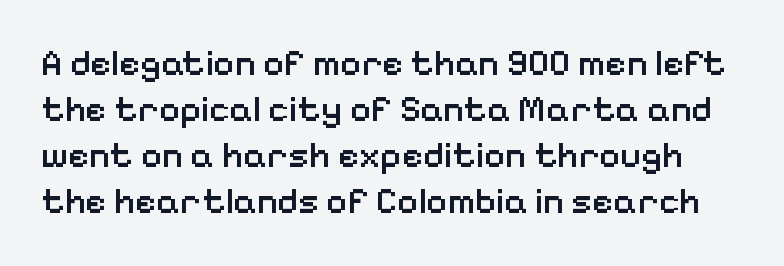
As a designer I'd log this as weight 600, semibold. What's the leading like? Ordinary, nothing unusual. Look at the tracking — it's just the regular setting, nothing added. This sample has the flowing, uneven cadence of proportional lettering.
